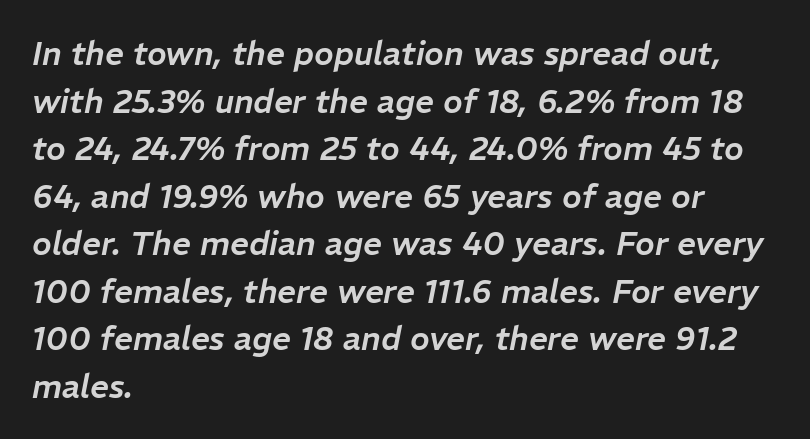
Q: Is the text italic (slanted)? A: Yes, it leans right by about 11 degrees.
Q: Is the text underlined? A: No.
Q: How is the paragraph aligned? A: Left-aligned.
Q: Is the spacing between letters normal or unusually wide? A: Normal.
Q: Is the spacing between lines tight, normal or loose? A: Normal.
Q: Width (condensed, normal, or wide)? A: Normal.
Q: Stroke contrast? A: Low.
Q: x-height? A: Medium.
Q: Monospaced? A: No.
